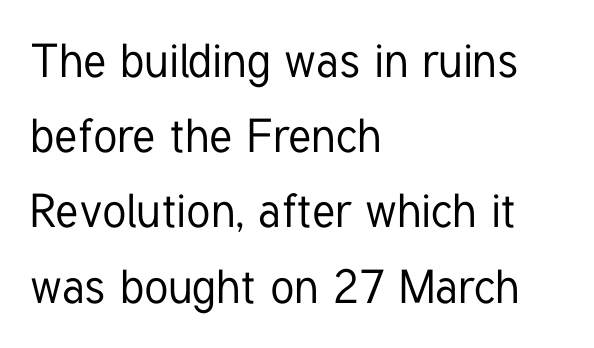
Here the designer chose a conventional face with non-uniform glyph widths. The space between consecutive lines is moderate. Stroke terminals: plain, sans-serif. The rendering anchors every line to the left-hand side. The space beneath each line is pristine and unruled. A roman cut, with each character standing at attention.
